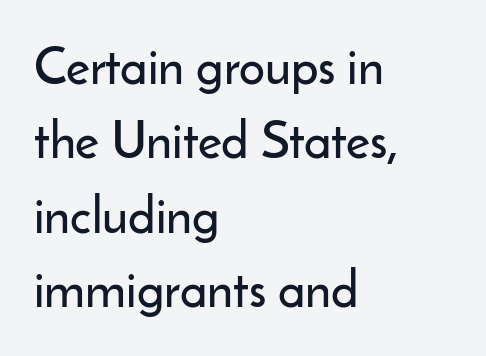
{"serif": "no", "italic": "no", "width": "normal", "stroke_contrast": "low", "x_height": "small", "monospaced": "no", "underline": "no", "align": "left", "line_spacing": "normal", "line_spacing_ratio": 1.46, "letter_spacing": "normal", "letter_spacing_em": 0.0, "glyph_px": 51}
